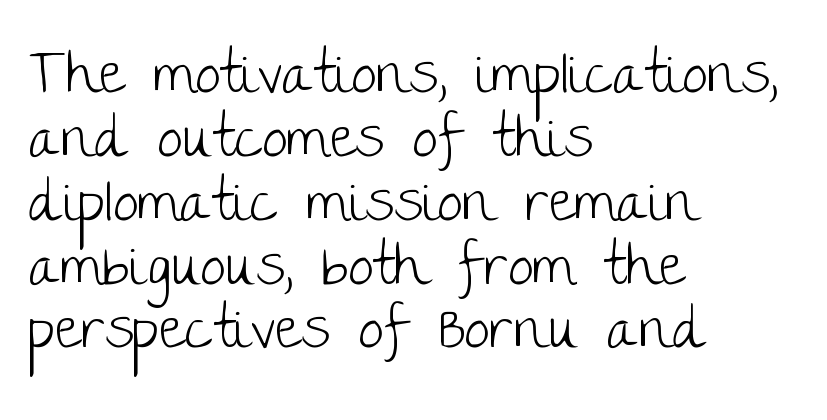
The image shows 57 px light sans-serif type, upright; set left-aligned, tight line spacing (1.12x), normal letter spacing, not underlined; low stroke contrast and a large x-height.
